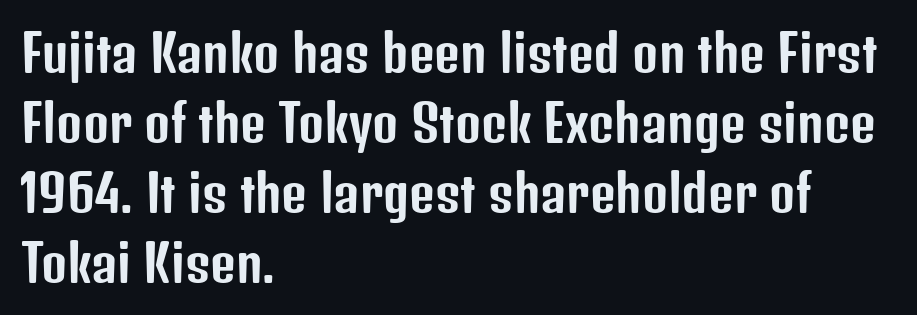
{"serif": "no", "italic": "no", "width": "condensed", "stroke_contrast": "low", "x_height": "medium", "monospaced": "no", "underline": "no", "align": "left", "line_spacing": "normal", "line_spacing_ratio": 1.4, "letter_spacing": "normal", "letter_spacing_em": 0.0, "glyph_px": 50}
